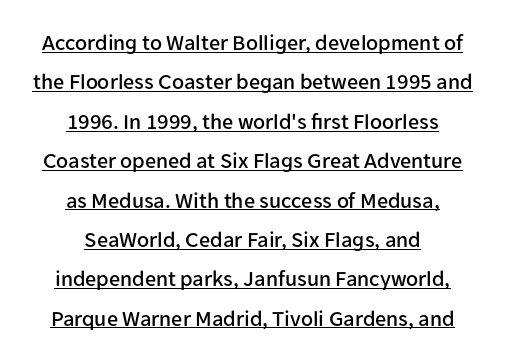
The image shows 22 px text type, upright; set centered, line spacing 1.79x, normal letter spacing, underlined.
